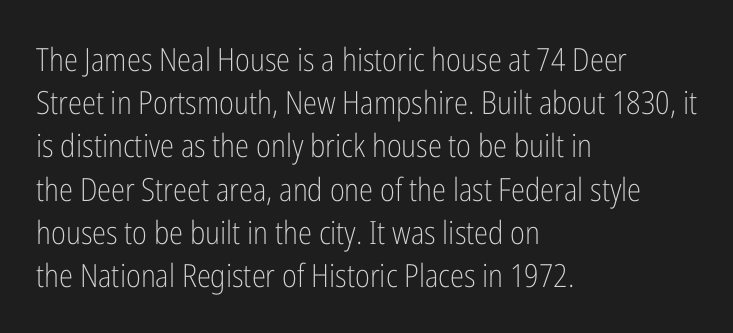
Q: Is the text bold? A: No.
Q: Is the text italic (slanted)? A: No, it is upright.
Q: Is the typeface a serif or a sans-serif typeface? A: Sans-serif.
Q: Is the text underlined? A: No.
Q: How is the paragraph aligned? A: Left-aligned.
Q: Is the spacing between letters normal or unusually wide? A: Normal.
Q: Is the spacing between lines tight, normal or loose? A: Normal.
Q: Width (condensed, normal, or wide)? A: Condensed.
Q: Stroke contrast? A: Low.
Q: x-height? A: Medium.
Q: Monospaced? A: No.
